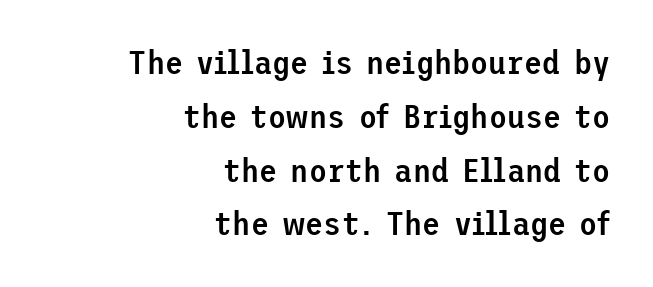
Q: Is the text bold? A: Semi-bold.
Q: Is the text italic (slanted)? A: No, it is upright.
Q: Is the typeface a serif or a sans-serif typeface? A: Sans-serif.
Q: Is the text underlined? A: No.
Q: How is the paragraph aligned? A: Right-aligned.
Q: Is the spacing between letters normal or unusually wide? A: Normal.
Q: Is the spacing between lines tight, normal or loose? A: Normal.
Q: Width (condensed, normal, or wide)? A: Normal.
Q: Stroke contrast? A: Low.
Q: x-height? A: Medium.
